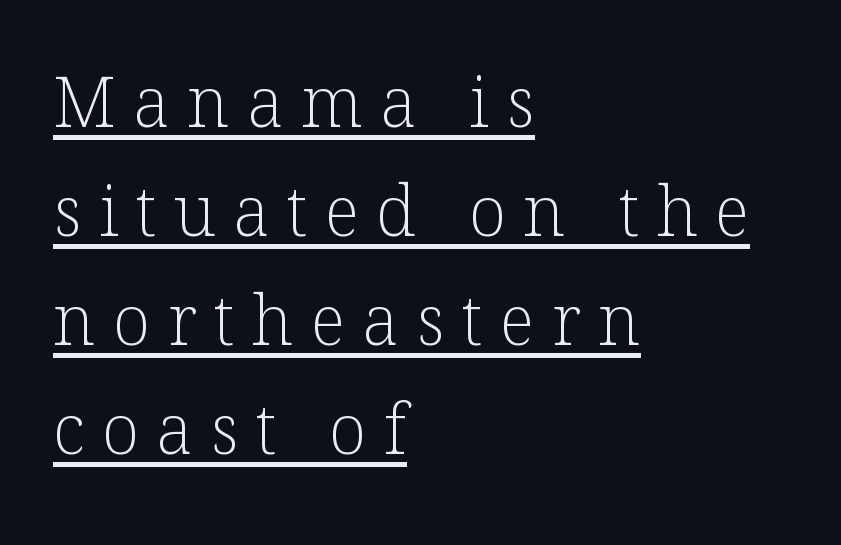
The image shows 69 px light serif type, upright; set left-aligned, normal line spacing (1.58x), unusually wide letter spacing (+0.25 em), underlined; low stroke contrast and a medium x-height.
